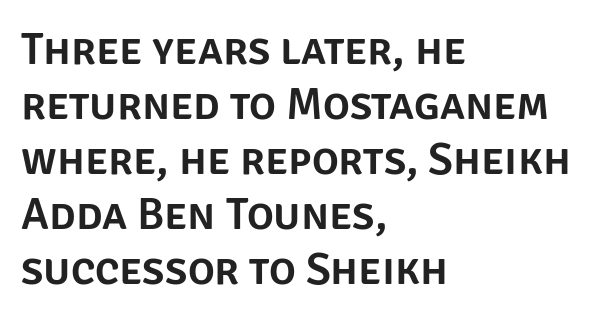
Q: Is the text italic (slanted)? A: No, it is upright.
Q: Is the typeface a serif or a sans-serif typeface? A: Sans-serif.
Q: Is the text underlined? A: No.
Q: How is the paragraph aligned? A: Left-aligned.
Q: Is the spacing between letters normal or unusually wide? A: Normal.
Q: Width (condensed, normal, or wide)? A: Normal.
Q: Stroke contrast? A: Low.
Q: x-height? A: Large.
Q: Monospaced? A: No.
